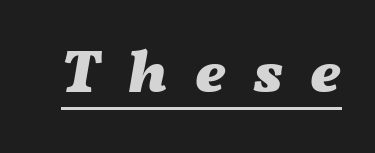
The image shows 60 px heavy, wide type, italic (leaning right); set unusually wide letter spacing (+0.46 em), underlined; medium stroke contrast and a medium x-height.
